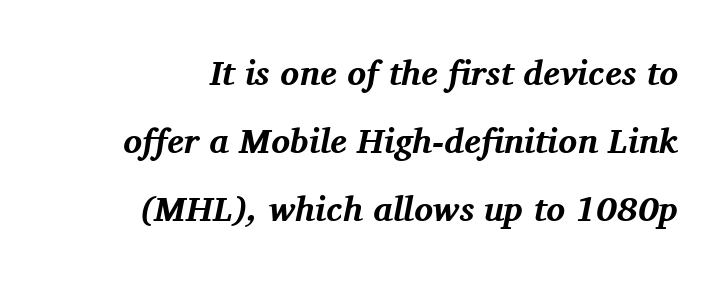
The rendering uses a bold face; every stroke is thick and dark. The face used here is seriffed, in the tradition of book romans. Rule under the text: the space is simply empty. How would I describe the line gaps? Wide and relaxed.
